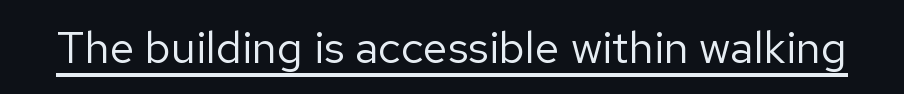
Q: Is the text bold? A: No.
Q: Is the text italic (slanted)? A: No, it is upright.
Q: Is the typeface a serif or a sans-serif typeface? A: Sans-serif.
Q: Is the text underlined? A: Yes.
Q: Is the spacing between letters normal or unusually wide? A: Normal.
Q: Width (condensed, normal, or wide)? A: Normal.
Q: Stroke contrast? A: Low.
Q: x-height? A: Medium.
Q: Monospaced? A: No.
